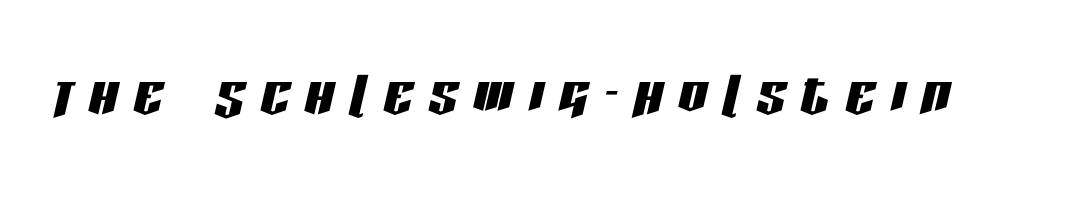
{"italic": "yes", "lean": "right", "slant_degrees": 13, "width": "condensed", "stroke_contrast": "low", "x_height": "large", "monospaced": "no", "underline": "no", "letter_spacing": "wide", "letter_spacing_em": 0.22, "glyph_px": 72}
